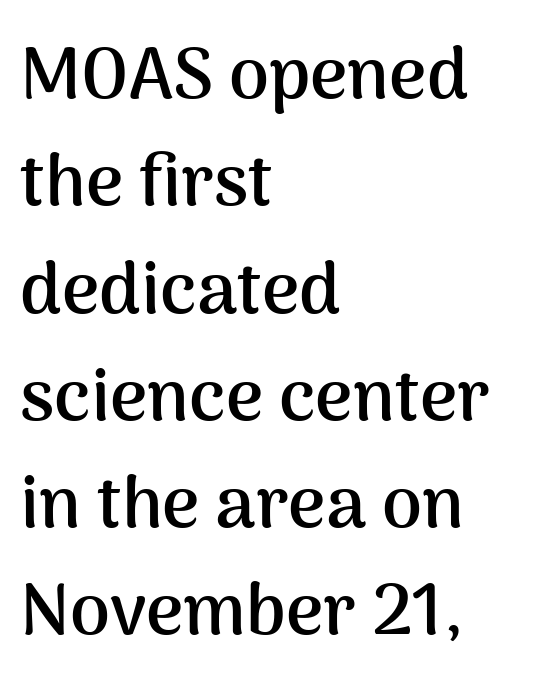
The image shows 72 px semibold sans-serif type, upright; set left-aligned, normal line spacing (1.49x), normal letter spacing, not underlined; medium stroke contrast and a medium x-height.
